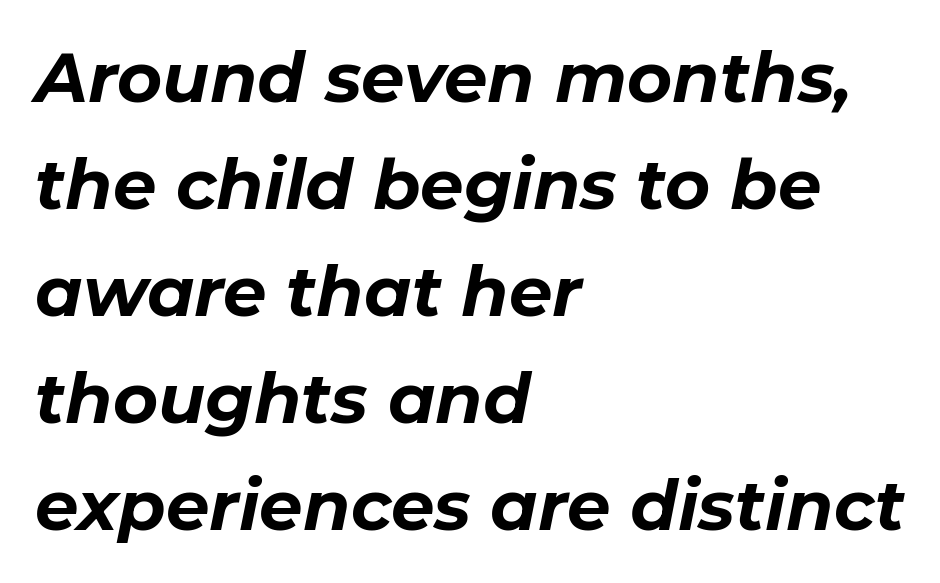
Letter spacing: default. It's the slanting kind of type. Visually the block forms a straight wall on the left and a jagged coastline on the right. You could not count columns in this text — the font is proportionally spaced.
